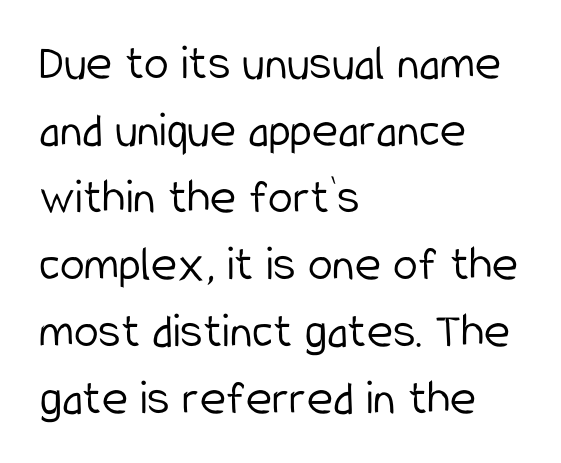
{"serif": "no", "italic": "no", "bold": "no", "weight": "light", "width": "condensed", "stroke_contrast": "low", "x_height": "medium", "monospaced": "no", "underline": "no", "align": "left", "line_spacing": "normal", "line_spacing_ratio": 1.34, "letter_spacing": "normal", "letter_spacing_em": 0.0, "glyph_px": 50}
